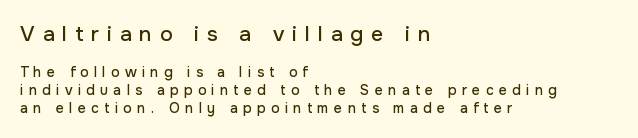
Q: Is the text italic (slanted)? A: No, it is upright.
Q: Is the text underlined? A: No.
Q: How is the paragraph aligned? A: Left-aligned.
Q: Is the spacing between letters normal or unusually wide? A: Unusually wide.
Q: Is the spacing between lines tight, normal or loose? A: Normal.
Q: Which block of text is set in a larger size, the first (top) or the second (bottom)? A: The first (top) one.
